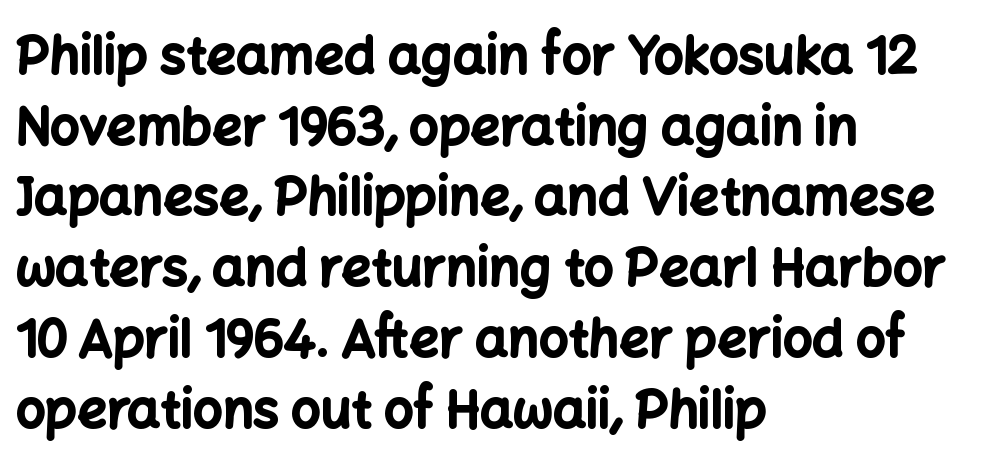
{"serif": "no", "italic": "no", "bold": "yes", "weight": "bold", "width": "normal", "stroke_contrast": "low", "x_height": "medium", "monospaced": "no", "underline": "no", "align": "left", "line_spacing": "normal", "line_spacing_ratio": 1.36, "letter_spacing": "normal", "letter_spacing_em": 0.0, "glyph_px": 52}
